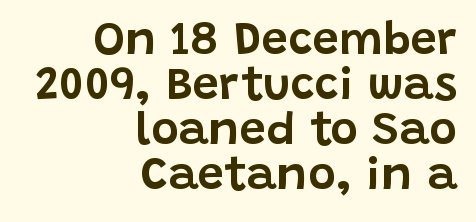
Nobody drew a line under any word here. A student would call this right alignment; a typographer would say flush right, rag left. Does the leading feel generous? Not at all — it's pinched. Glyph-to-glyph distance matches everyday printed text. Serif or sans? Sans — the stroke terminals are bare.
